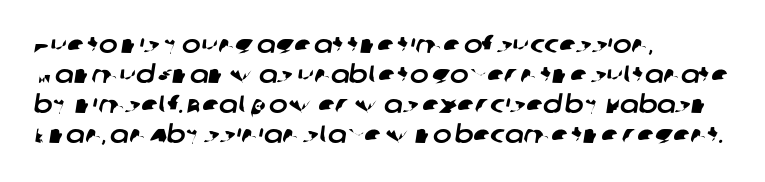
Q: Is the text underlined? A: No.
Q: How is the paragraph aligned? A: Left-aligned.
Q: Is the spacing between letters normal or unusually wide? A: Normal.
